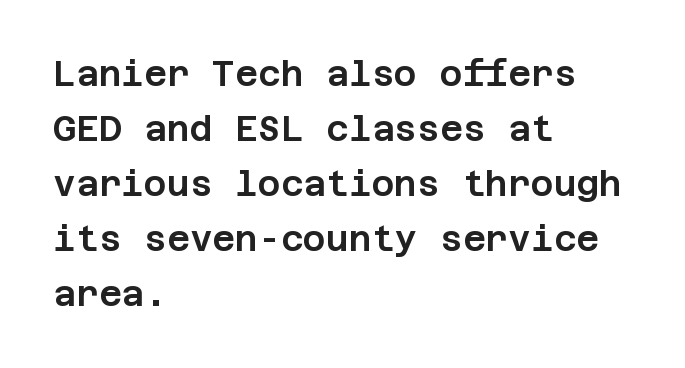
{"serif": "no", "italic": "no", "width": "normal", "stroke_contrast": "low", "x_height": "large", "underline": "no", "align": "left", "line_spacing": "normal", "line_spacing_ratio": 1.57, "letter_spacing": "normal", "letter_spacing_em": 0.0, "glyph_px": 35}
